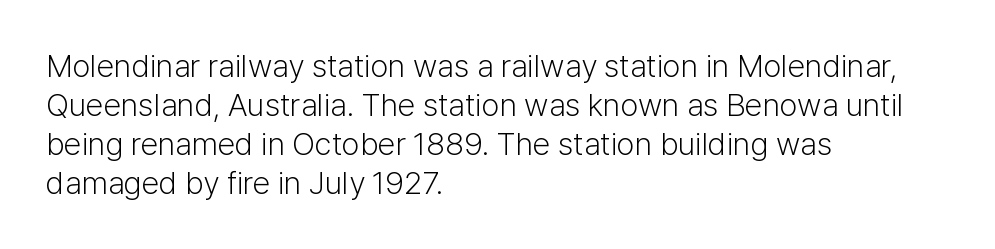
The image shows 32 px light sans-serif type, upright; set left-aligned, line spacing 1.22x, normal letter spacing, not underlined; low stroke contrast and a medium x-height.
